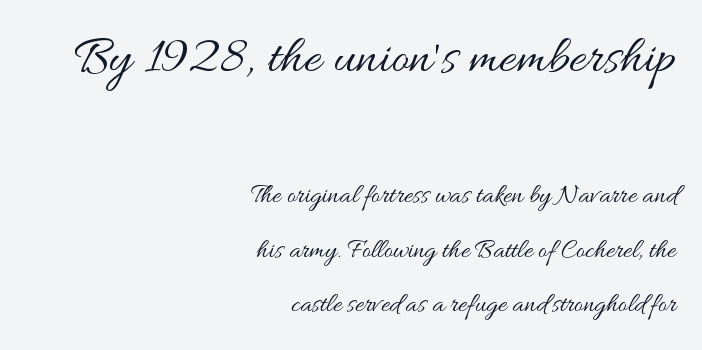
{"bold": "no", "weight": "regular", "width": "wide", "stroke_contrast": "medium", "x_height": "small", "monospaced": "no", "underline": "no", "align": "right", "line_spacing": "loose", "line_spacing_ratio": 2.03, "letter_spacing": "normal", "letter_spacing_em": 0.0, "larger_block": "first", "size_ratio": 2.0, "glyph_px": 54}
